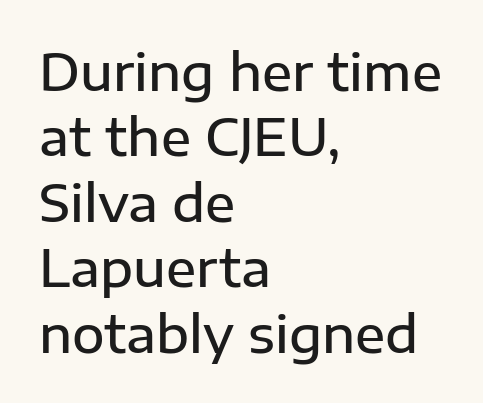
The image shows 50 px semibold sans-serif type, upright; set left-aligned, normal line spacing (1.31x), normal letter spacing, not underlined; low stroke contrast and a medium x-height.
